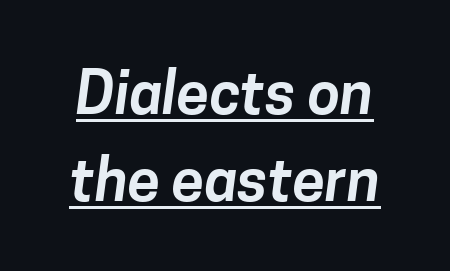
Check the space under the baseline: a stroke is drawn there. Spacing verdict: proportional, widths tailored to each character. The rendering shows plain stroke endings on the letterforms — a sans-serif design. The letterforms sit shoulder to shoulder at normal distance. Leading matches the norm, producing a regular column.
